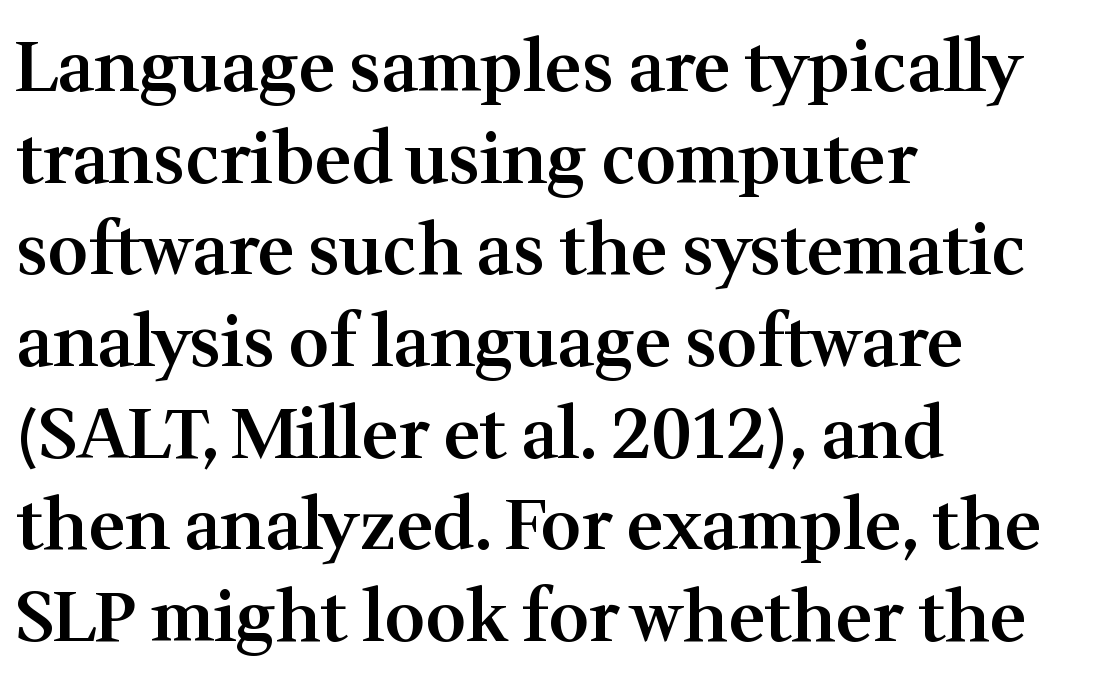
Vertical spacing — default. The characters display serif detailing at their extremities. Italic: no, the glyphs are upright roman. Here the designer chose a conventional face with non-uniform glyph widths.
